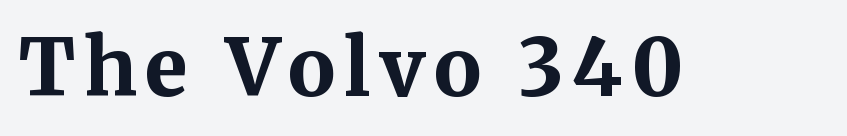
Q: Is the text bold? A: Yes.
Q: Is the text italic (slanted)? A: No, it is upright.
Q: Is the typeface a serif or a sans-serif typeface? A: Serif.
Q: Is the text underlined? A: No.
Q: Width (condensed, normal, or wide)? A: Normal.
Q: Stroke contrast? A: Medium.
Q: x-height? A: Medium.
Q: Monospaced? A: No.
